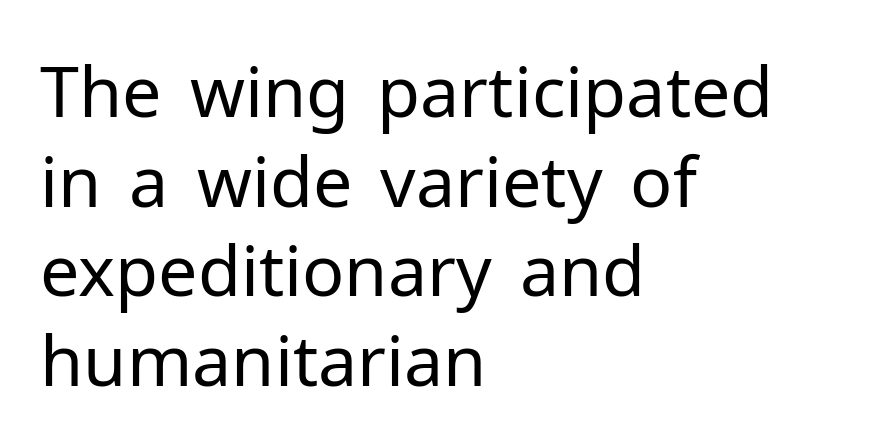
{"serif": "no", "italic": "no", "bold": "no", "weight": "regular", "width": "normal", "stroke_contrast": "low", "x_height": "medium", "monospaced": "no", "underline": "no", "align": "left", "line_spacing": "normal", "line_spacing_ratio": 1.28, "letter_spacing": "normal", "letter_spacing_em": 0.0, "glyph_px": 70}
